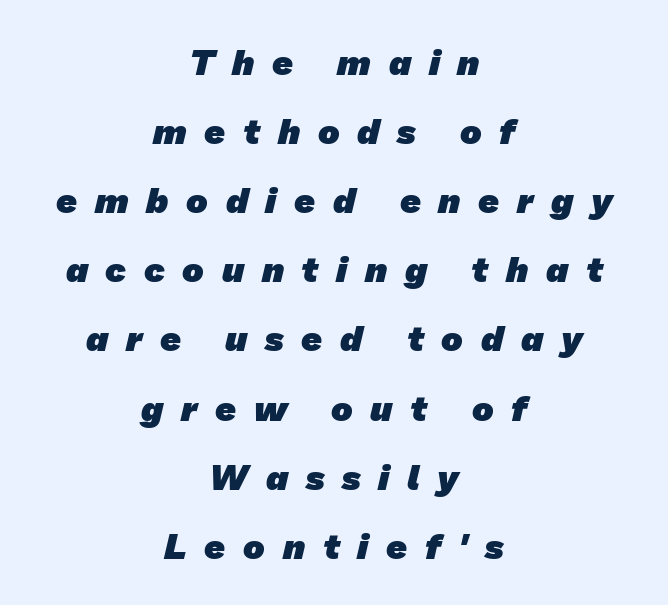
The image shows 36 px heavy sans-serif type; set centered, loose line spacing (1.92x), unusually wide letter spacing (+0.49 em), not underlined; low stroke contrast and a medium x-height.
